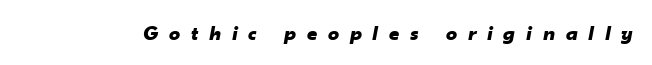
The image shows 22 px bold type, italic (leaning right); set unusually wide letter spacing (+0.49 em), not underlined.
